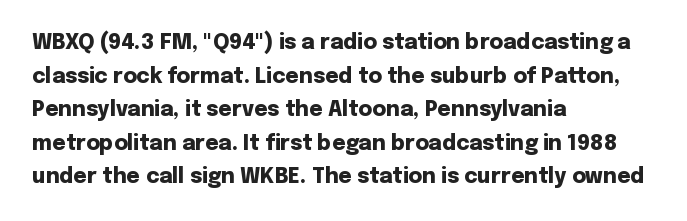
This sample uses plain, unmodified letter spacing. The lines are quadded left. If you measured baseline to baseline, you'd find a middling distance. A dark, heavy texture on the line: the type is bold. Unmarked baselines from the first word to the last.
